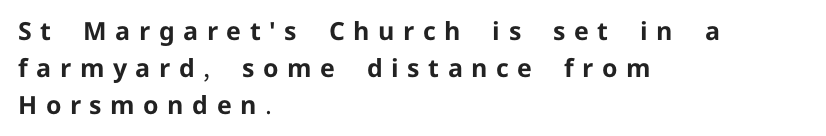
{"italic": "no", "bold": "yes", "underline": "no", "align": "left", "line_spacing": "normal", "line_spacing_ratio": 1.49, "letter_spacing": "wide", "letter_spacing_em": 0.34, "glyph_px": 25}
